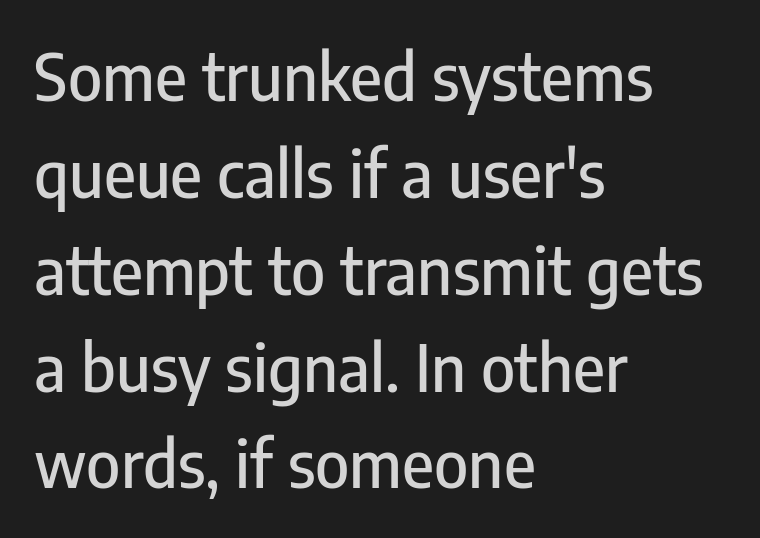
Q: Is the text italic (slanted)? A: No, it is upright.
Q: Is the typeface a serif or a sans-serif typeface? A: Sans-serif.
Q: Is the text underlined? A: No.
Q: How is the paragraph aligned? A: Left-aligned.
Q: Is the spacing between letters normal or unusually wide? A: Normal.
Q: Is the spacing between lines tight, normal or loose? A: Normal.
Q: Width (condensed, normal, or wide)? A: Condensed.
Q: Stroke contrast? A: Low.
Q: x-height? A: Medium.
Q: Monospaced? A: No.
